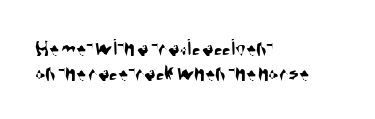
Q: Is the text underlined? A: No.
Q: How is the paragraph aligned? A: Left-aligned.
Q: Is the spacing between letters normal or unusually wide? A: Normal.
Q: Is the spacing between lines tight, normal or loose? A: Tight.
